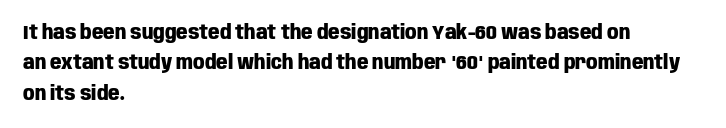
The image shows 20 px bold type, upright; set left-aligned, normal line spacing (1.52x), normal letter spacing, not underlined.
